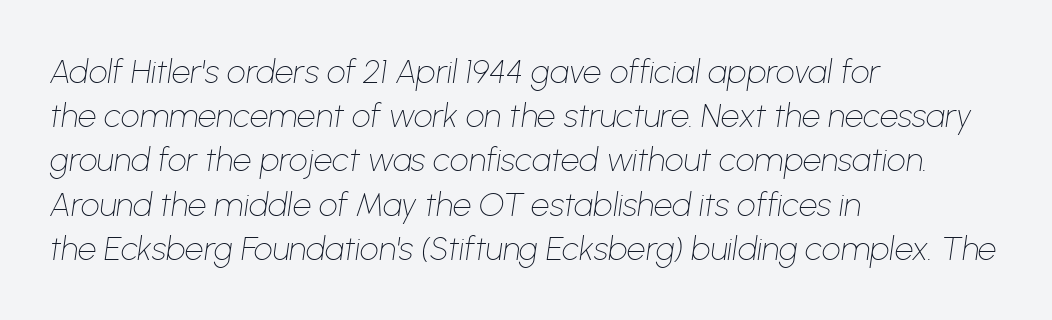
The image shows 33 px thin type, italic (leaning right); set left-aligned, normal line spacing (1.34x), normal letter spacing, not underlined; low stroke contrast and a medium x-height.
